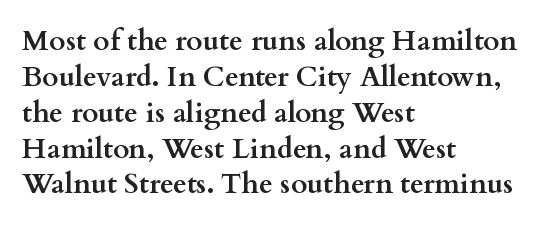
Q: Is the text bold? A: Yes.
Q: Is the text italic (slanted)? A: No, it is upright.
Q: Is the typeface a serif or a sans-serif typeface? A: Serif.
Q: Is the text underlined? A: No.
Q: How is the paragraph aligned? A: Left-aligned.
Q: Is the spacing between letters normal or unusually wide? A: Normal.
Q: Is the spacing between lines tight, normal or loose? A: Normal.
Q: Width (condensed, normal, or wide)? A: Wide.
Q: Stroke contrast? A: Medium.
Q: x-height? A: Small.
Q: Monospaced? A: No.
